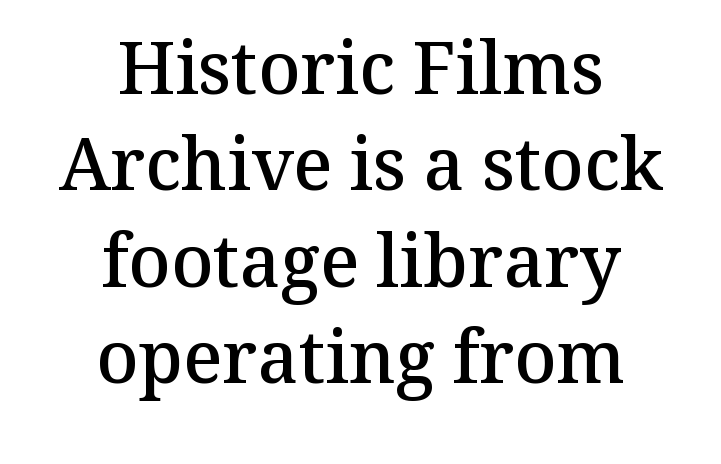
Q: Is the text bold? A: Semi-bold.
Q: Is the text italic (slanted)? A: No, it is upright.
Q: Is the typeface a serif or a sans-serif typeface? A: Serif.
Q: Is the text underlined? A: No.
Q: How is the paragraph aligned? A: Centered.
Q: Is the spacing between letters normal or unusually wide? A: Normal.
Q: Is the spacing between lines tight, normal or loose? A: Normal.
Q: Width (condensed, normal, or wide)? A: Normal.
Q: Stroke contrast? A: Medium.
Q: x-height? A: Medium.
Q: Monospaced? A: No.
